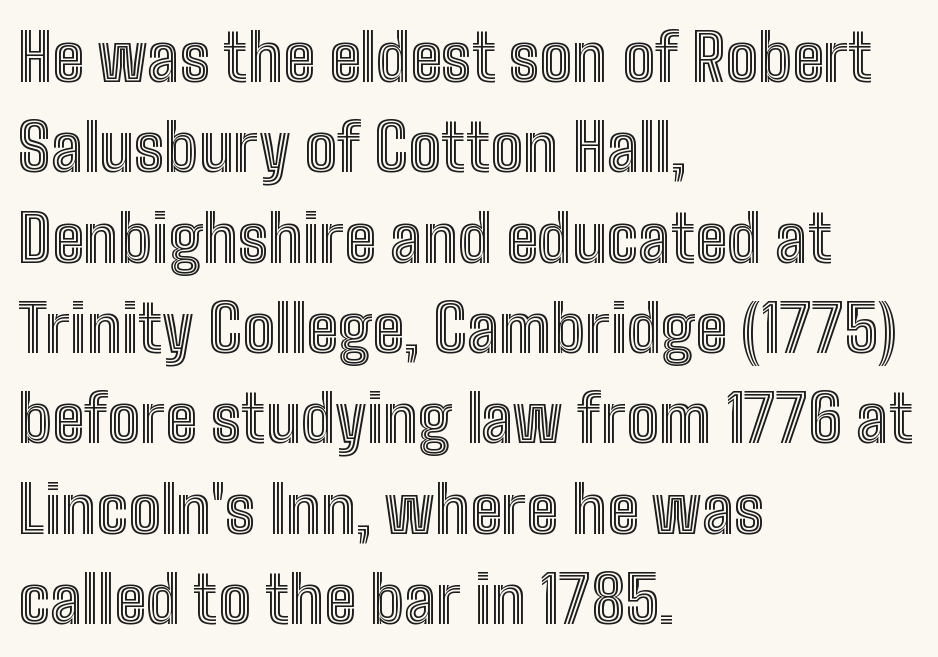
Varying glyph widths throughout — classic text-font behaviour. The space directly below the letters is spotless. Regular leading. The passage is arranged the way most books set body copy — flush left.
